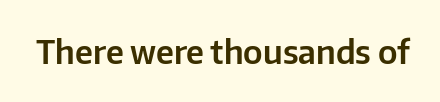
Q: Is the text italic (slanted)? A: No, it is upright.
Q: Is the typeface a serif or a sans-serif typeface? A: Sans-serif.
Q: Is the text underlined? A: No.
Q: Is the spacing between letters normal or unusually wide? A: Normal.
Q: Width (condensed, normal, or wide)? A: Normal.
Q: Stroke contrast? A: Low.
Q: x-height? A: Medium.
Q: Monospaced? A: No.
